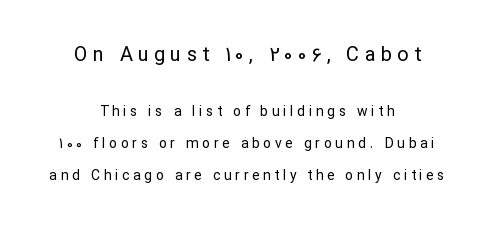
{"italic": "no", "bold": "no", "underline": "no", "align": "center", "line_spacing": "loose", "line_spacing_ratio": 2.27, "letter_spacing": "wide", "letter_spacing_em": 0.26, "larger_block": "first", "size_ratio": 1.43, "glyph_px": 20}
